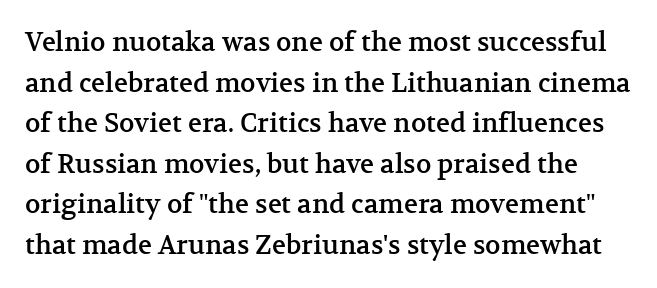
The image shows 26 px text type, upright; set normal line spacing (1.56x), normal letter spacing, not underlined.
